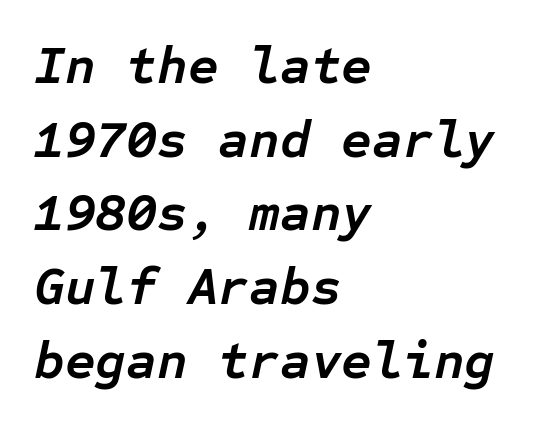
The image shows 53 px semibold type, italic (leaning right), monospaced; set left-aligned, normal line spacing (1.39x), normal letter spacing, not underlined; low stroke contrast and a medium x-height.
